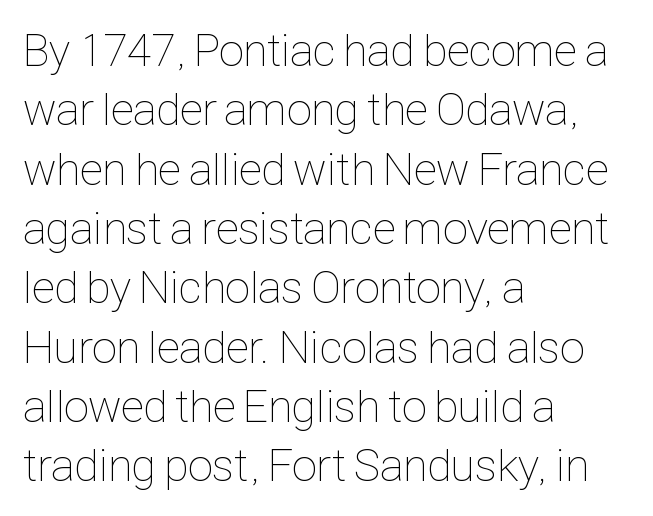
The image shows 46 px thin, condensed type, upright; set left-aligned, normal line spacing (1.29x), normal letter spacing, not underlined; low stroke contrast and a medium x-height.
